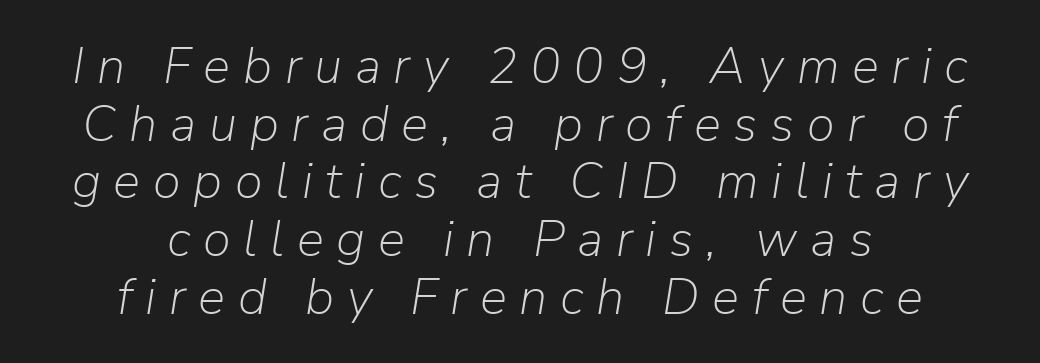
These lines stack symmetrically, like a column narrowing and widening about its center. In terms of letterspacing, this is a distinctly airy, spread setting. The face used here has a pronounced slope to its letters. Whoever set this chose condensed vertical rhythm over breathing room. Each letter keeps its own natural width here, so spacing adapts to shape. Descenders are the only things crossing below the line.
